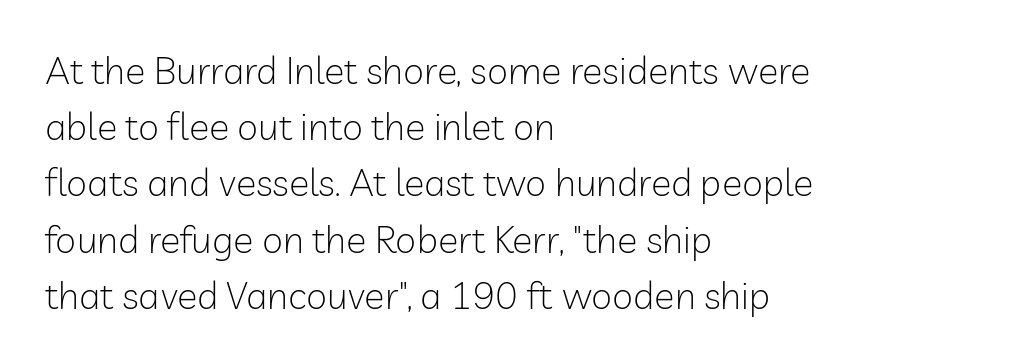
Q: Is the text bold? A: No.
Q: Is the text italic (slanted)? A: No, it is upright.
Q: Is the typeface a serif or a sans-serif typeface? A: Sans-serif.
Q: Is the text underlined? A: No.
Q: How is the paragraph aligned? A: Left-aligned.
Q: Is the spacing between letters normal or unusually wide? A: Normal.
Q: Is the spacing between lines tight, normal or loose? A: Normal.
Q: Width (condensed, normal, or wide)? A: Normal.
Q: Stroke contrast? A: Low.
Q: x-height? A: Medium.
Q: Monospaced? A: No.
